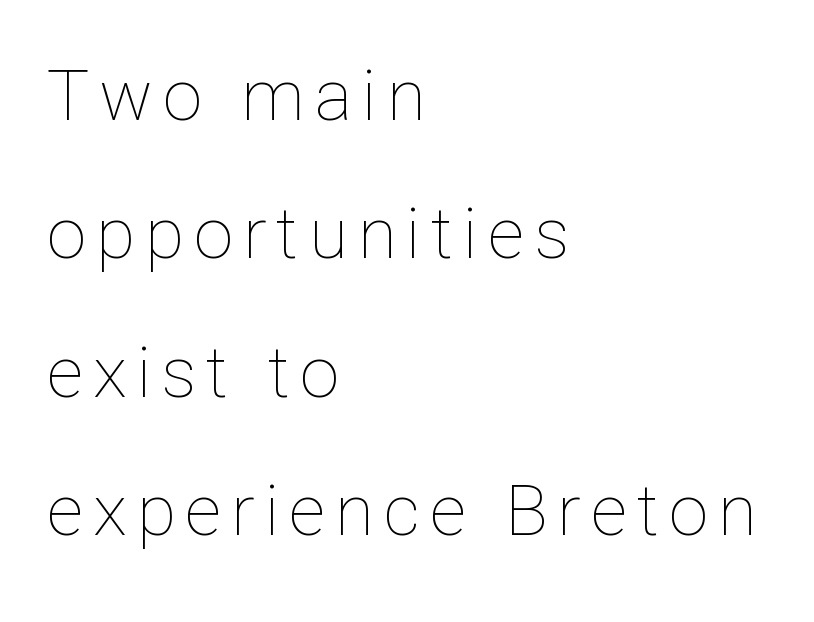
{"italic": "no", "bold": "no", "weight": "thin", "width": "normal", "stroke_contrast": "low", "x_height": "medium", "monospaced": "no", "underline": "no", "align": "left", "line_spacing": "loose", "line_spacing_ratio": 1.95, "glyph_px": 71}
